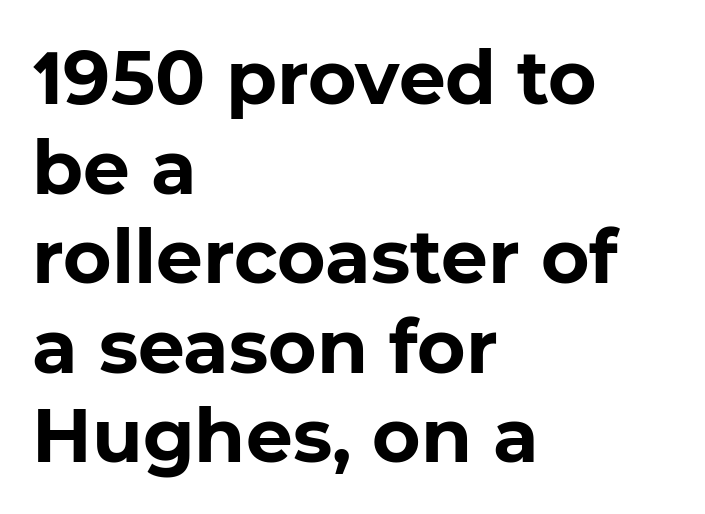
The image shows 74 px bold sans-serif type; set left-aligned, line spacing 1.21x, normal letter spacing, not underlined; low stroke contrast and a medium x-height.
